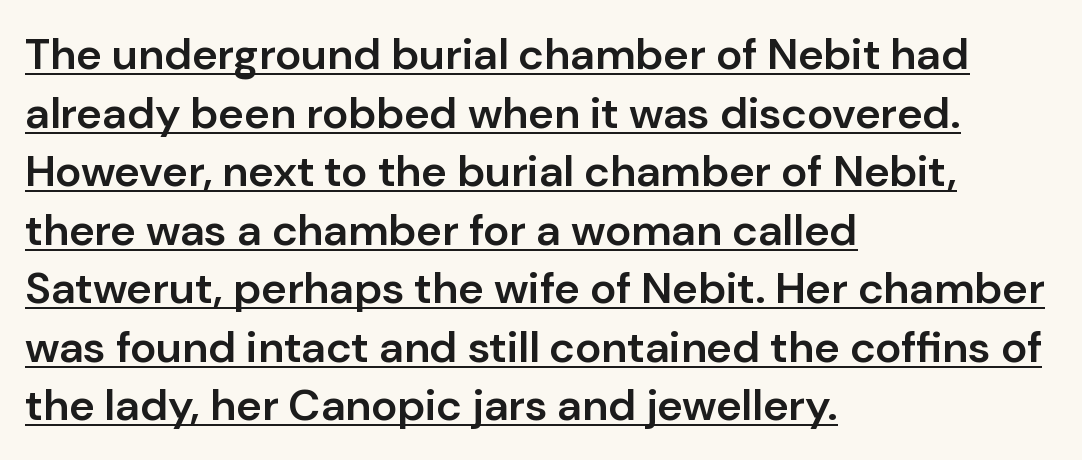
The image shows 44 px semibold sans-serif type, upright; set left-aligned, normal line spacing (1.33x), normal letter spacing, underlined; low stroke contrast and a medium x-height.
